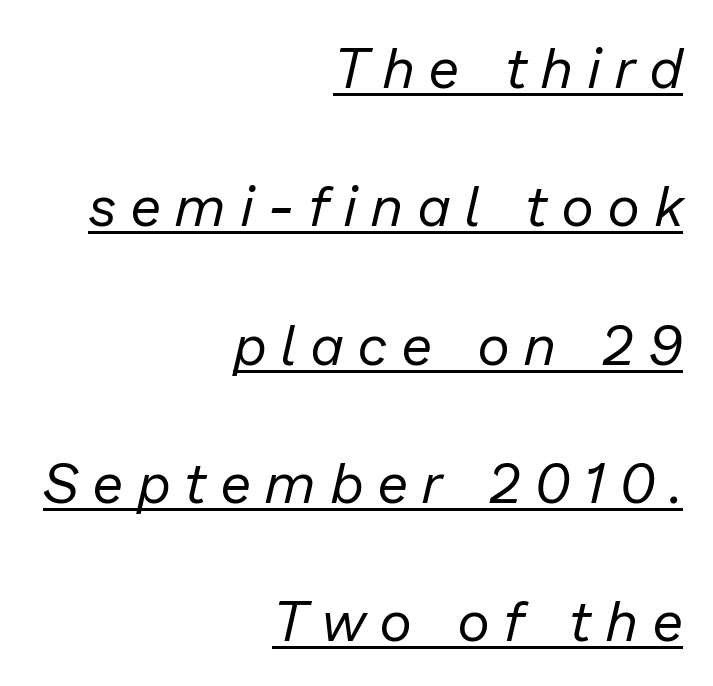
If you drew a line through each stem, it would be angled. The weight would be labelled regular, book, light, or lighter still. Line endings align vertically; line beginnings do not. You could fit nearly another row in the gap between these rows. Is this a fixed-width face? No — the glyphs have proportional, varying widths.
